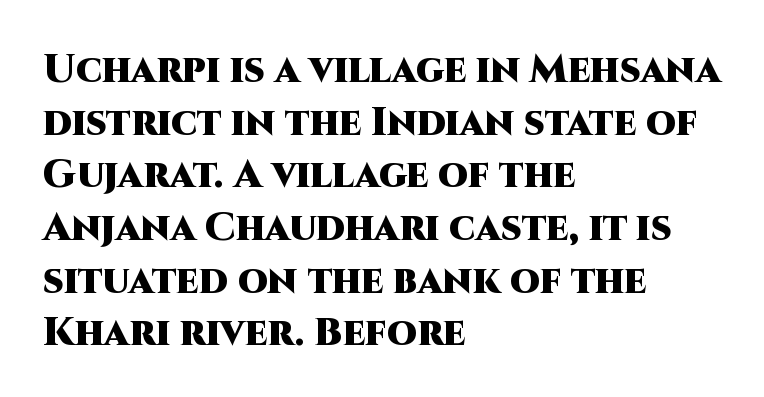
The lettering holds an erect, upright posture throughout. Nothing unusual about the tracking: characters are spaced as the font intends. Notice how the passage keeps a crisp vertical edge on the left only. In terms of leading, this rendering sits right in the middle. Bold? Absolutely — the strokes are thick and heavy. Looks like regular typesetting: each glyph gets only the width it needs.
